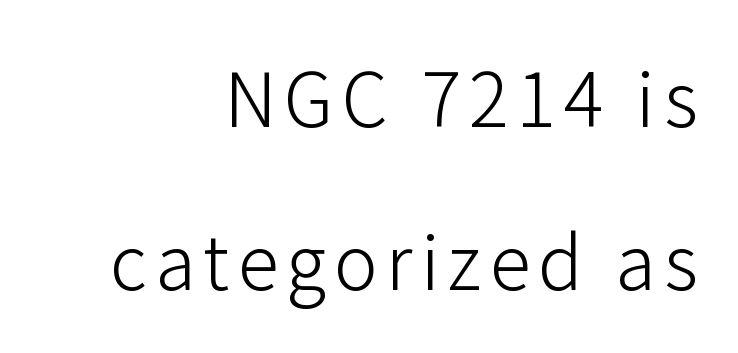
Q: Is the text bold? A: No.
Q: Is the text italic (slanted)? A: No, it is upright.
Q: Is the typeface a serif or a sans-serif typeface? A: Sans-serif.
Q: Is the text underlined? A: No.
Q: How is the paragraph aligned? A: Right-aligned.
Q: Is the spacing between lines tight, normal or loose? A: Loose.
Q: Width (condensed, normal, or wide)? A: Normal.
Q: Stroke contrast? A: Low.
Q: x-height? A: Medium.
Q: Monospaced? A: No.
